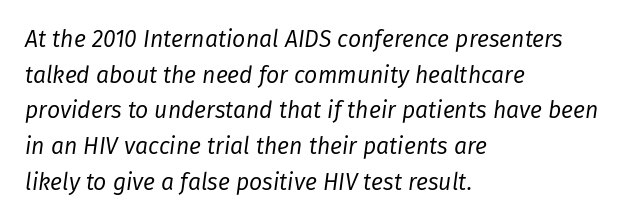
{"italic": "yes", "lean": "right", "slant_degrees": 8, "bold": "no", "underline": "no", "align": "left", "line_spacing": "normal", "line_spacing_ratio": 1.55, "letter_spacing": "normal", "letter_spacing_em": 0.0, "glyph_px": 23}
